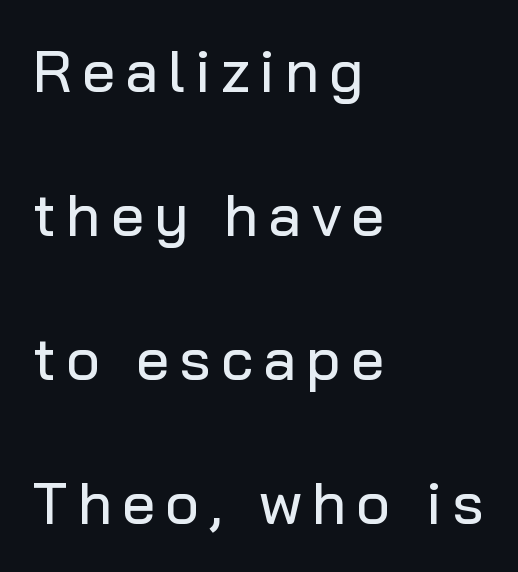
A typesetter would call this proportional, since set widths differ per character. Short and long lines alike share a common starting point at left. This block would shrink considerably if given ordinary leading; it's expanded now. No feet cap the strokes, marking this as sans-serif type. Descender tails drop into unmarked territory. If you drew a line through each stem, it would be perfectly vertical.
